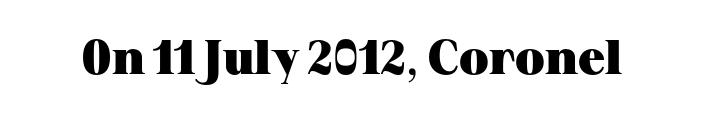
Q: Is the text bold? A: Yes.
Q: Is the text italic (slanted)? A: No, it is upright.
Q: Is the typeface a serif or a sans-serif typeface? A: Serif.
Q: Is the text underlined? A: No.
Q: Is the spacing between letters normal or unusually wide? A: Normal.
Q: Width (condensed, normal, or wide)? A: Wide.
Q: Stroke contrast? A: Medium.
Q: x-height? A: Medium.
Q: Monospaced? A: No.
